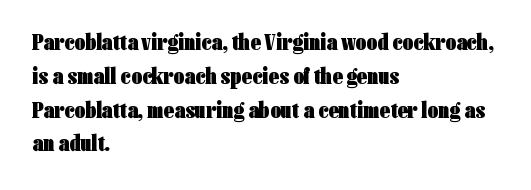
Q: Is the text bold? A: Yes.
Q: Is the text italic (slanted)? A: No, it is upright.
Q: Is the text underlined? A: No.
Q: How is the paragraph aligned? A: Left-aligned.
Q: Is the spacing between letters normal or unusually wide? A: Normal.
Q: Is the spacing between lines tight, normal or loose? A: Normal.
